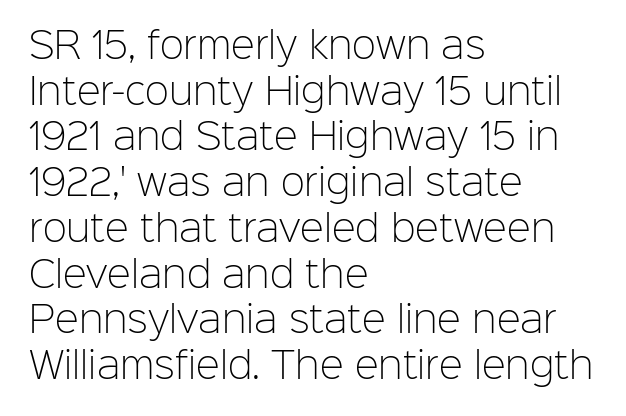
The cut favours lightness, reaching ordinary text weight at its darkest. Think of a printed novel: that variable character pitch is what you see here. The passage is arranged the way most books set body copy — flush left. This rendering features lettering with no underline.
